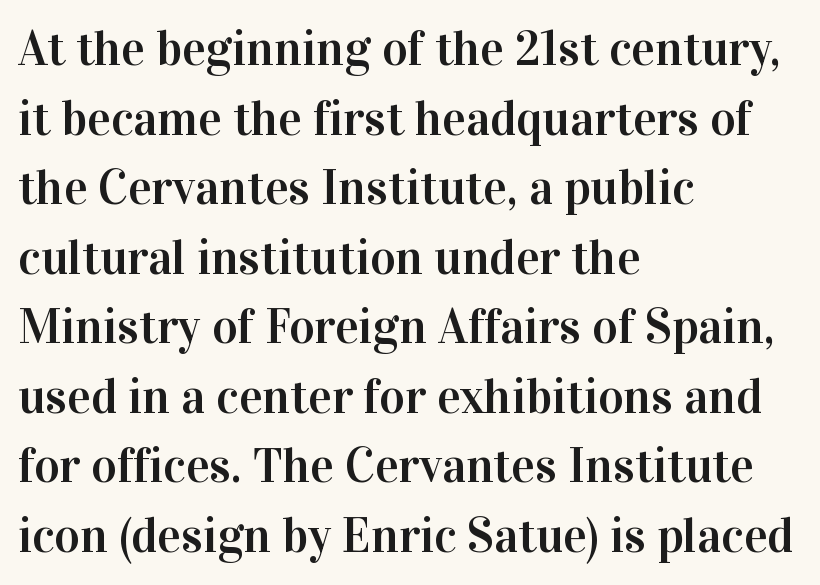
Each letter keeps its own natural width here, so spacing adapts to shape. Between one letter and the next there's only the usual sliver of space. The zone under the glyphs is completely vacant. The axis of the letterforms is exactly vertical. Each line starts at the same left margin while the right side varies. Old-style or modern, the face here clearly has serifs.
